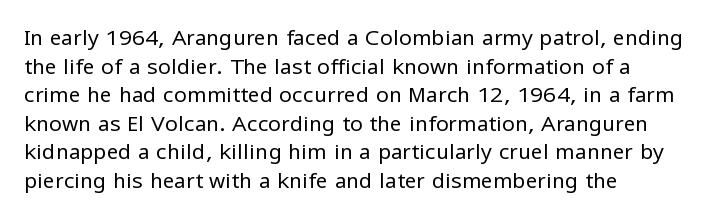
Line beginnings align vertically; line endings do not. Whoever set this chose a conventional vertical rhythm. Stroke mass is kept to a normal reading level or below. Nobody touched the tracking dial on this one.
